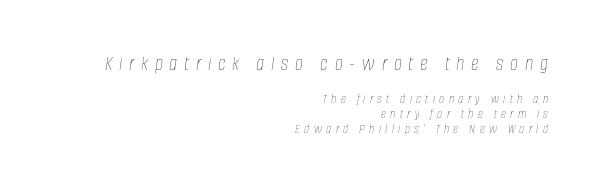
Q: Is the text bold? A: No.
Q: Is the text italic (slanted)? A: Yes, it leans right by about 8 degrees.
Q: Is the text underlined? A: No.
Q: How is the paragraph aligned? A: Right-aligned.
Q: Is the spacing between letters normal or unusually wide? A: Unusually wide.
Q: Is the spacing between lines tight, normal or loose? A: Tight.
Q: Which block of text is set in a larger size, the first (top) or the second (bottom)? A: The first (top) one.
